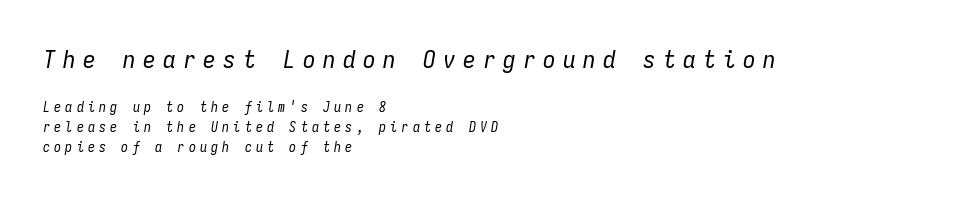
Q: Is the text bold? A: No.
Q: Is the text italic (slanted)? A: Yes, it leans right by about 9 degrees.
Q: Is the text underlined? A: No.
Q: How is the paragraph aligned? A: Left-aligned.
Q: Is the spacing between letters normal or unusually wide? A: Unusually wide.
Q: Is the spacing between lines tight, normal or loose? A: Normal.
Q: Which block of text is set in a larger size, the first (top) or the second (bottom)? A: The first (top) one.
